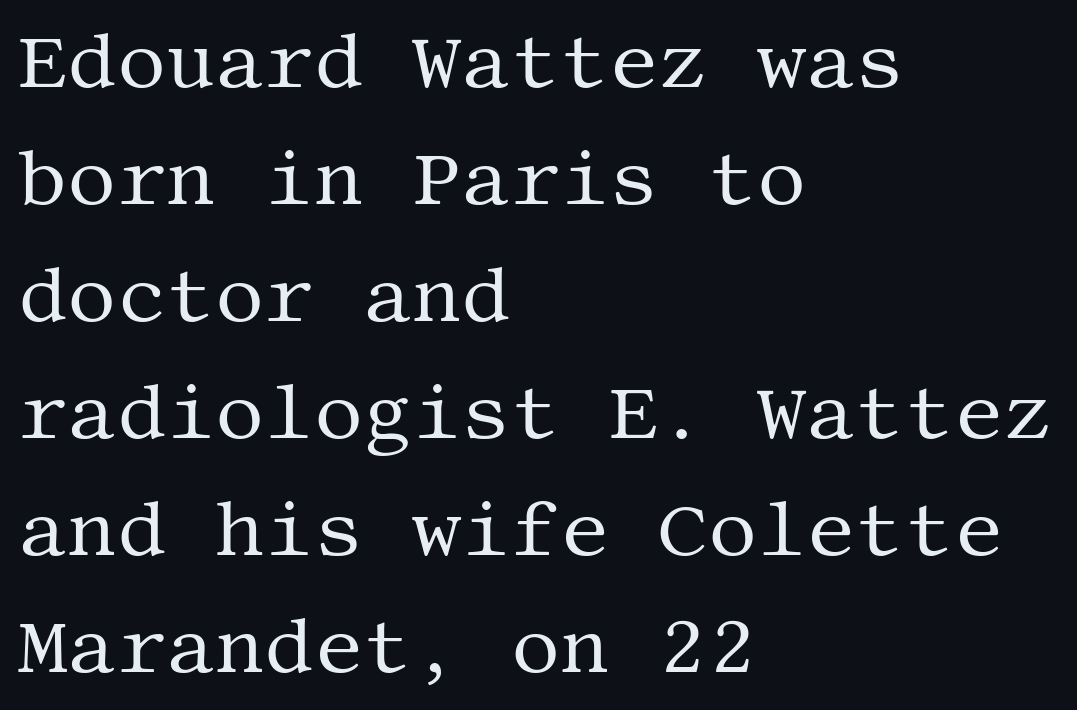
The image shows 77 px regular-weight serif type, upright; set left-aligned, normal line spacing (1.52x), normal letter spacing, not underlined; medium stroke contrast and a large x-height.
